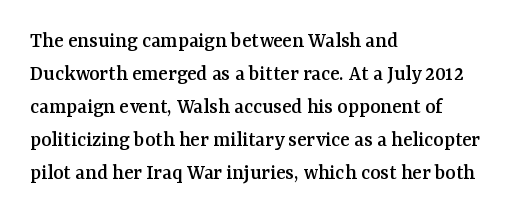
{"italic": "no", "underline": "no", "align": "left", "line_spacing": "normal", "line_spacing_ratio": 1.5, "letter_spacing": "normal", "letter_spacing_em": 0.0, "glyph_px": 22}
